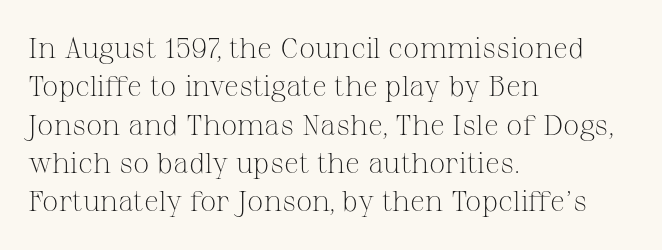
The image shows 29 px light serif type, upright; set left-aligned, normal line spacing (1.32x), normal letter spacing, not underlined; medium stroke contrast and a medium x-height.
